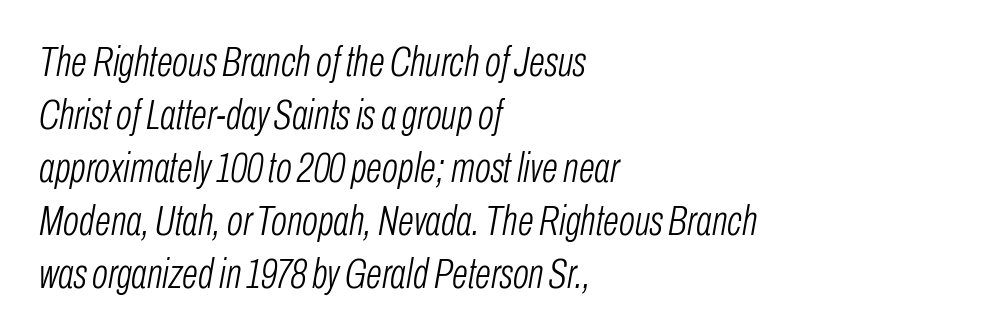
Weight: regular or lighter. One glance says typical: line gaps are just what's usual. Compared with a centered layout, this one pins lines to the left instead. Short note: letters normally spaced. Type without underlining.
